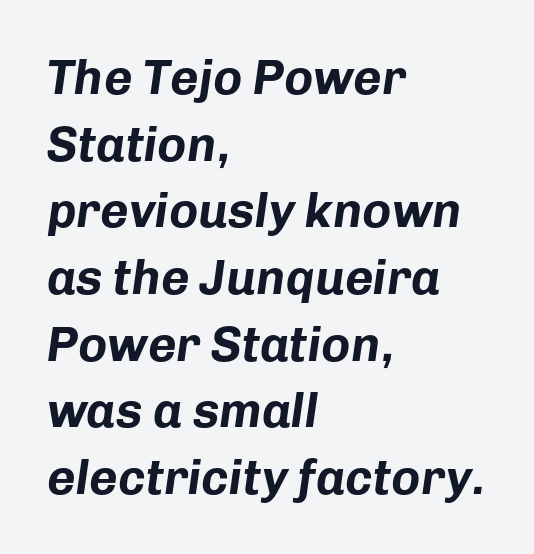
Does the weight exceed regular? Yes, all the way to bold. An italicized treatment has been applied to the whole sample. If you drew a ruler down the left edge, every line would touch it. Standard letterfit; no display-style spreading of the glyphs.
